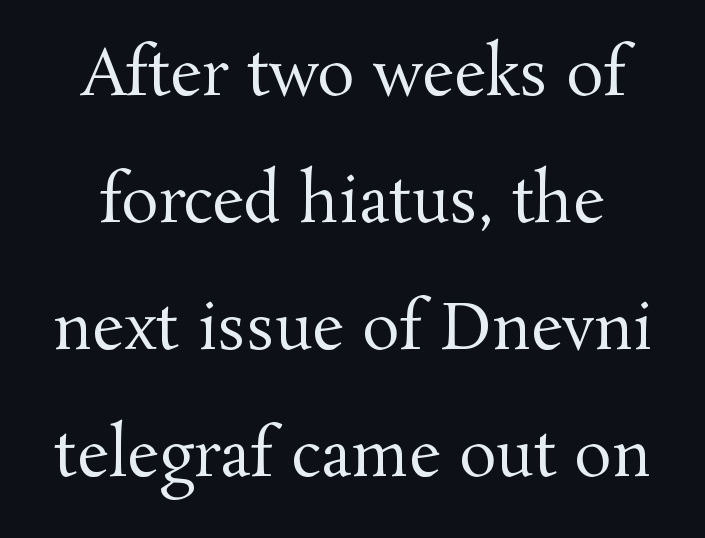
The face used here is proportionally spaced, like ordinary book or web type. Compared with typical paragraphs, the rows here are farther apart. The passage shown is not underscored anywhere. Nothing unusual about the tracking: characters are spaced as the font intends.
